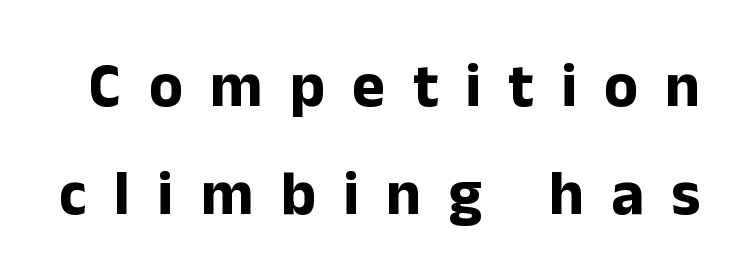
The lettering stays uniformly vertical, giving the passage a roman look. No feet cap the strokes, marking this as sans-serif type. Here the glyphs are tracked loosely, breaking word shapes into spaced letters. Do the characters align in a grid? No, the font is proportional. No word sits above an underline.
